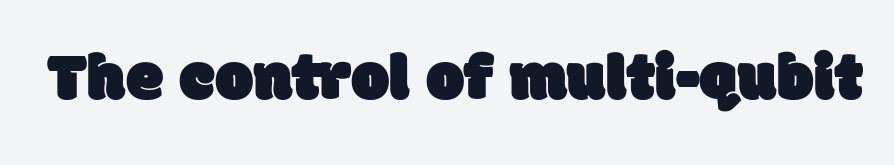
The glyphs are unaccompanied by any horizontal stroke below them. Letterform terminals end flat and unadorned throughout the passage. In terms of letterspacing, this is plain default setting. Is this a fixed-width face? No — the glyphs have proportional, varying widths.
